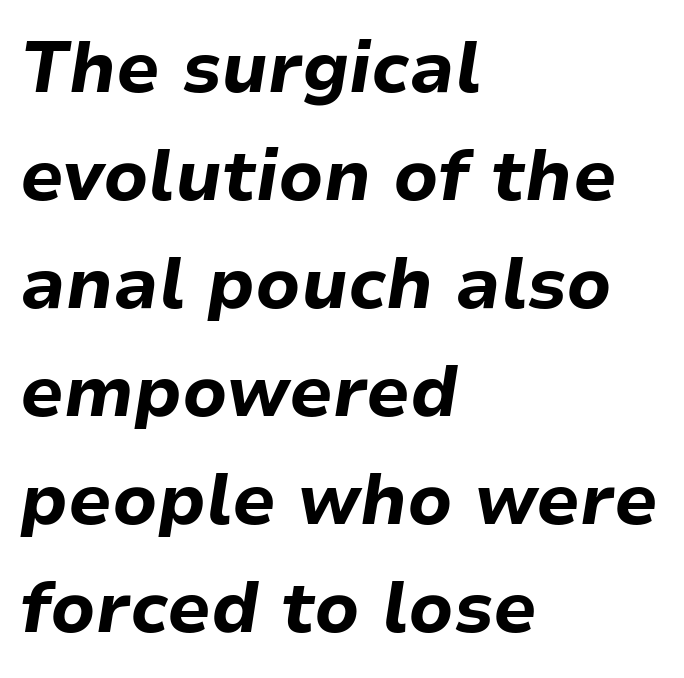
{"italic": "yes", "lean": "right", "slant_degrees": 9, "bold": "yes", "weight": "bold", "width": "normal", "stroke_contrast": "low", "x_height": "medium", "monospaced": "no", "underline": "no", "align": "left", "line_spacing": "normal", "line_spacing_ratio": 1.52, "letter_spacing": "normal", "letter_spacing_em": 0.0, "glyph_px": 71}
